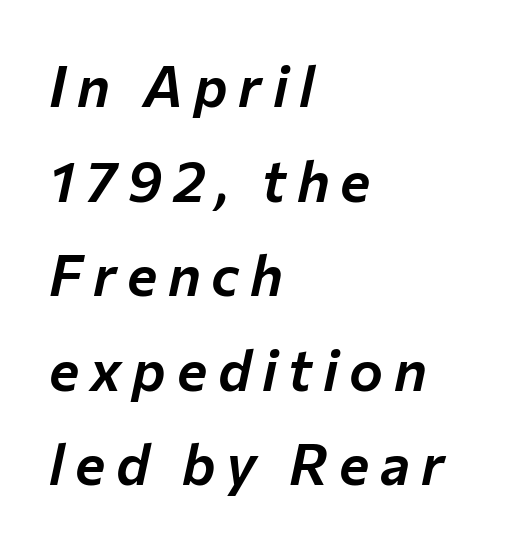
Q: Is the text italic (slanted)? A: Yes, it leans right by about 12 degrees.
Q: Is the text underlined? A: No.
Q: How is the paragraph aligned? A: Left-aligned.
Q: Is the spacing between lines tight, normal or loose? A: Normal.
Q: Width (condensed, normal, or wide)? A: Normal.
Q: Stroke contrast? A: Low.
Q: x-height? A: Medium.
Q: Monospaced? A: No.
